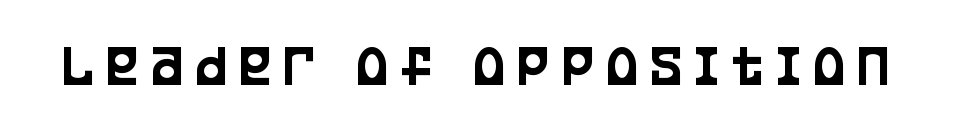
The image shows 60 px condensed sans-serif type, upright; set unusually wide letter spacing (+0.21 em), not underlined; low stroke contrast and a large x-height.
